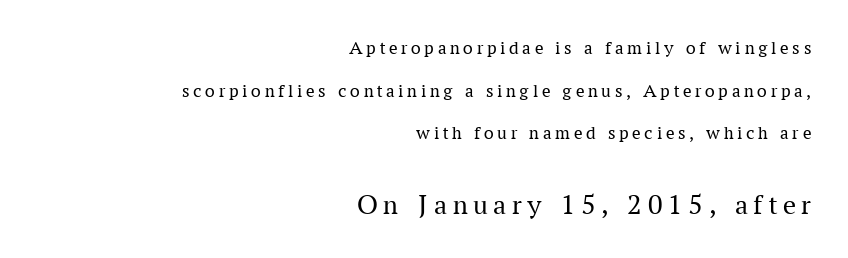
Q: Is the text bold? A: No.
Q: Is the text italic (slanted)? A: No, it is upright.
Q: Is the typeface a serif or a sans-serif typeface? A: Serif.
Q: Is the text underlined? A: No.
Q: How is the paragraph aligned? A: Right-aligned.
Q: Is the spacing between letters normal or unusually wide? A: Unusually wide.
Q: Is the spacing between lines tight, normal or loose? A: Loose.
Q: Which block of text is set in a larger size, the first (top) or the second (bottom)? A: The second (bottom) one.
Q: Width (condensed, normal, or wide)? A: Normal.
Q: Stroke contrast? A: Medium.
Q: x-height? A: Medium.
Q: Monospaced? A: No.
